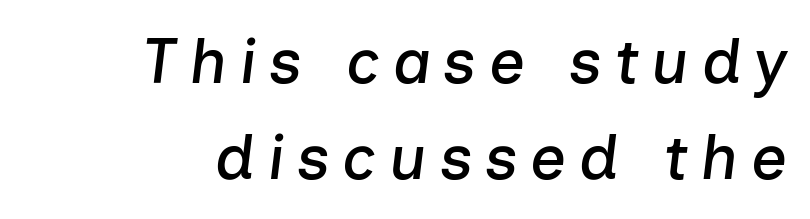
Here the glyphs are tracked loosely, breaking word shapes into spaced letters. Nobody drew a line under any word here. A typesetter would mark this as italic. Notice how the passage keeps a crisp vertical edge on the right only.
